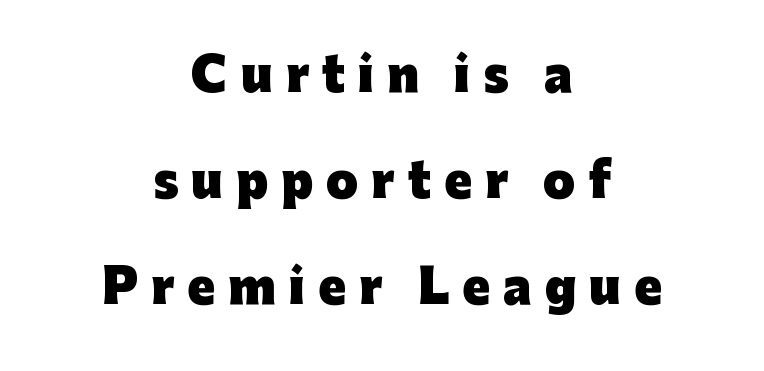
Regarding leading, the lines here are spaced well apart. Look at the stroke-to-counter ratio: heavy, a bold. In terms of posture, this sample is upright. Spacing verdict: proportional, widths tailored to each character. No word sits above an underline.
